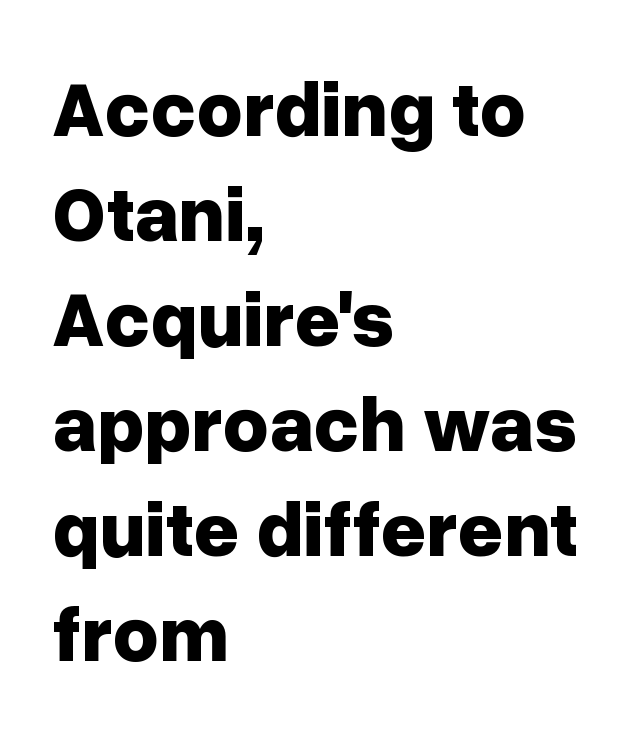
Q: Is the text bold? A: Yes.
Q: Is the text italic (slanted)? A: No, it is upright.
Q: Is the typeface a serif or a sans-serif typeface? A: Sans-serif.
Q: Is the text underlined? A: No.
Q: How is the paragraph aligned? A: Left-aligned.
Q: Is the spacing between letters normal or unusually wide? A: Normal.
Q: Is the spacing between lines tight, normal or loose? A: Normal.
Q: Width (condensed, normal, or wide)? A: Normal.
Q: Stroke contrast? A: Low.
Q: x-height? A: Medium.
Q: Monospaced? A: No.
